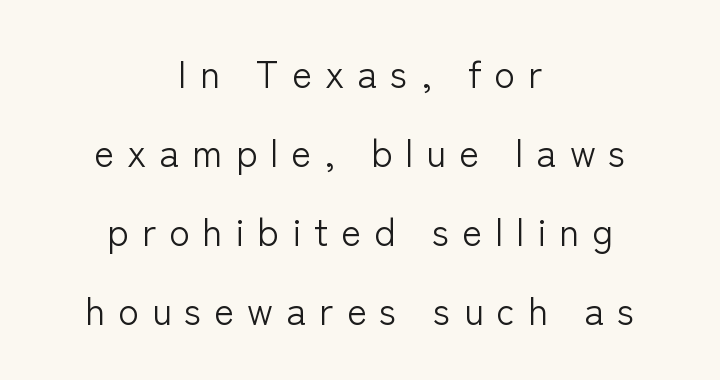
The image shows 38 px light sans-serif type, upright; set centered, loose line spacing (2.08x), unusually wide letter spacing (+0.34 em), not underlined; low stroke contrast and a medium x-height.
